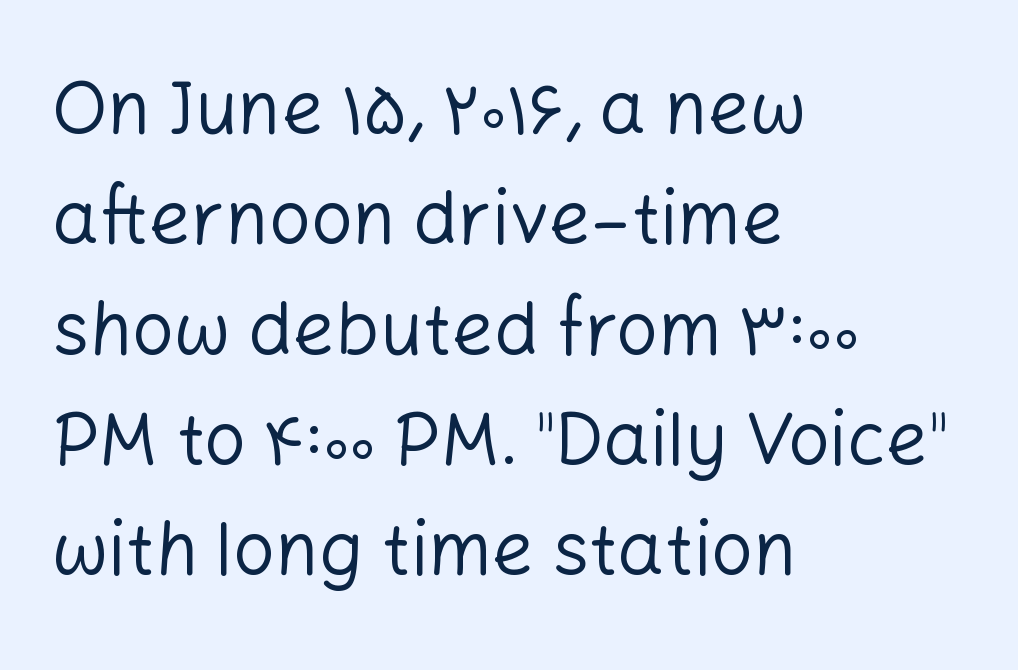
{"serif": "no", "italic": "no", "bold": "no", "weight": "regular", "width": "normal", "stroke_contrast": "low", "x_height": "medium", "monospaced": "no", "underline": "no", "align": "left", "line_spacing": "normal", "line_spacing_ratio": 1.49, "letter_spacing": "normal", "letter_spacing_em": 0.0, "glyph_px": 74}
